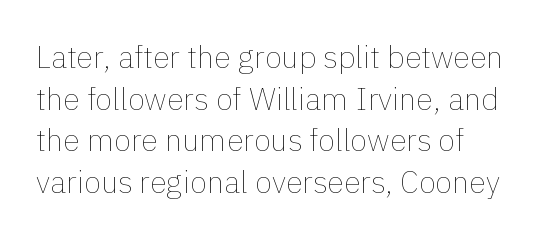
The image shows 31 px thin type, upright; set left-aligned, normal line spacing (1.34x), normal letter spacing, not underlined; a medium x-height.
